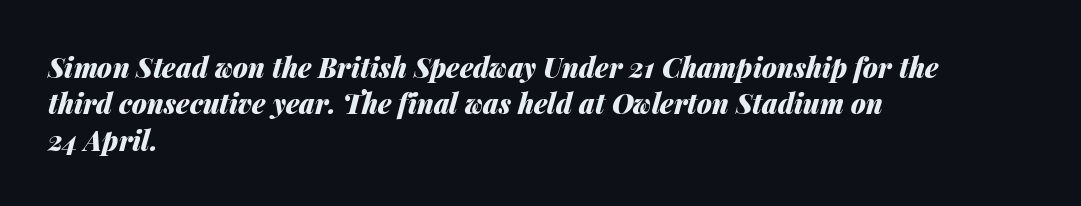
The vertical gap from one line to the next is medium. Spacing between characters is what you'd get straight out of the box. The string is rendered with underlining switched off. Strong, thick strokes mark this as bold type. Line starts are locked; line ends wander.
